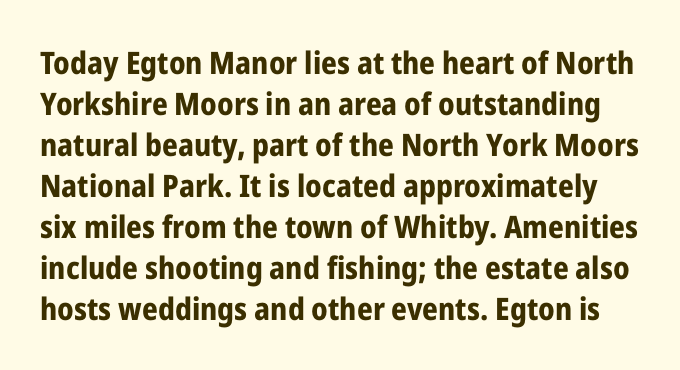
Q: Is the text bold? A: Yes.
Q: Is the text italic (slanted)? A: No, it is upright.
Q: Is the typeface a serif or a sans-serif typeface? A: Sans-serif.
Q: Is the text underlined? A: No.
Q: Is the spacing between letters normal or unusually wide? A: Normal.
Q: Is the spacing between lines tight, normal or loose? A: Normal.
Q: Width (condensed, normal, or wide)? A: Condensed.
Q: Stroke contrast? A: Low.
Q: x-height? A: Medium.
Q: Monospaced? A: No.
